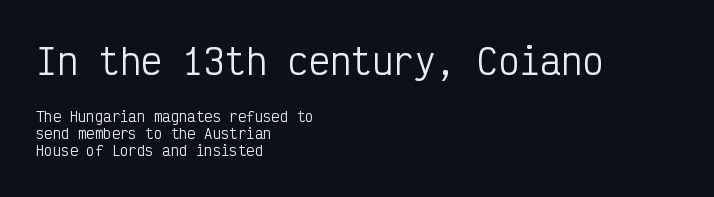
{"serif": "no", "italic": "no", "bold": "no", "weight": "regular", "width": "condensed", "stroke_contrast": "low", "x_height": "medium", "monospaced": "yes", "underline": "no", "align": "left", "line_spacing_ratio": 1.21, "letter_spacing": "normal", "letter_spacing_em": 0.0, "larger_block": "first", "size_ratio": 2.5, "glyph_px": 35}
